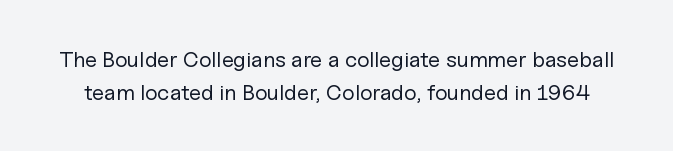
No heavy texture on the line: the type isn't bold. Vertical strokes here are truly vertical. Honestly, there is no underline to notice here at all. Vertical spacing — default. Look at the tracking — it's just the regular setting, nothing added.
